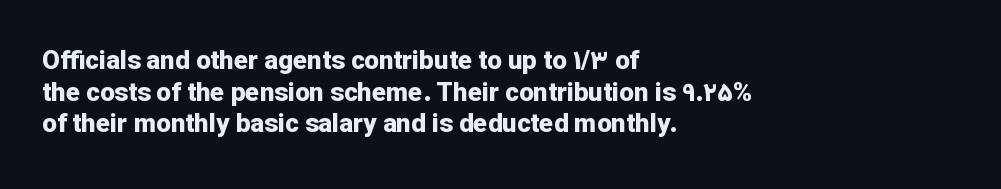
I'd describe the lettering as bold — thick and assertive. Words appear dense and cohesive because spacing is normal. Reading down the block, your eye returns to a fixed left position each line. The lettering holds an erect, upright posture throughout. Descender tails drop into unmarked territory.
